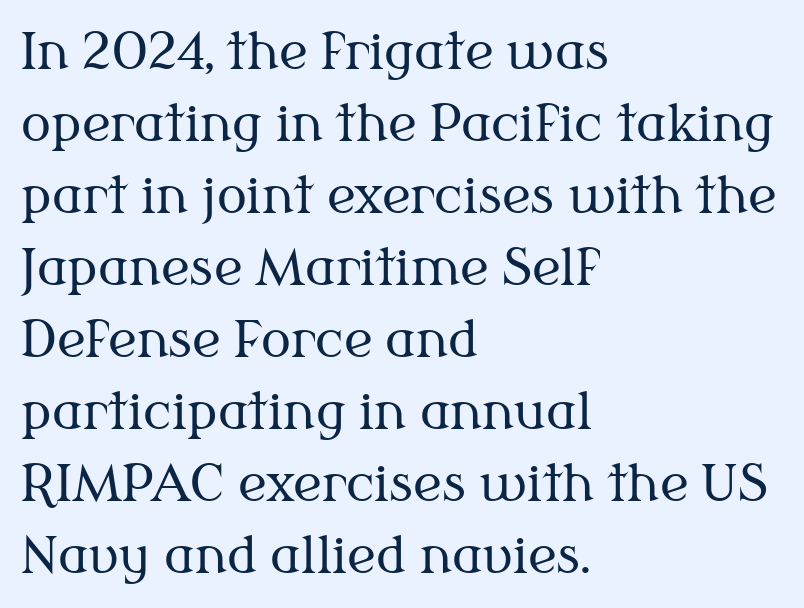
Horizontal alignment here is leftward, the default for most running prose. The strokes are not fattened; the text isn't bold. Are there feet on the stems? There are — it's a serif. This rendering leaves character spacing at its baseline value.
